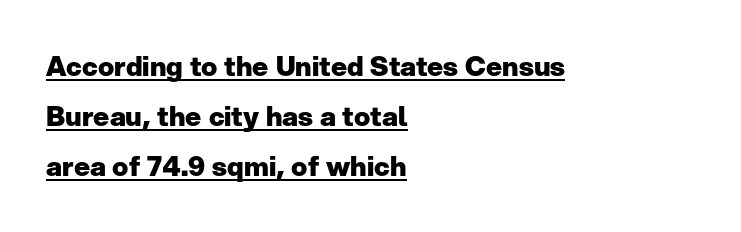
The image shows 27 px bold type, upright; set left-aligned, line spacing 1.86x, normal letter spacing, underlined.
